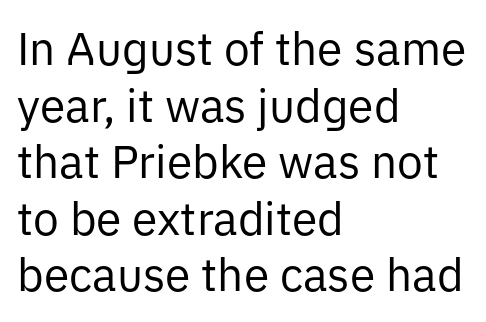
The image shows 46 px regular-weight sans-serif type, upright; set left-aligned, line spacing 1.23x, normal letter spacing, not underlined; low stroke contrast and a medium x-height.
